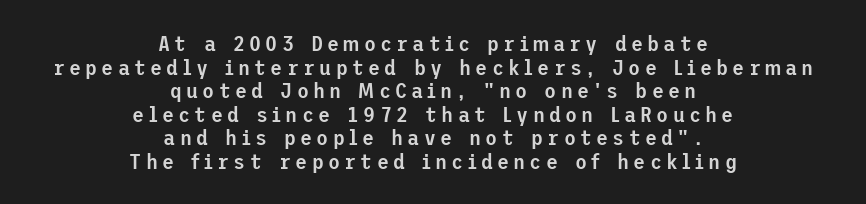
Very little white space separates one row of letters from the next. Beneath every word, the page is bare. The text block is weighted toward neither margin, spreading evenly from the middle. Every stem runs plumb, perpendicular to the baseline. Is the type bold? Partly — it's a semibold, heavier than regular but not fully bold.
